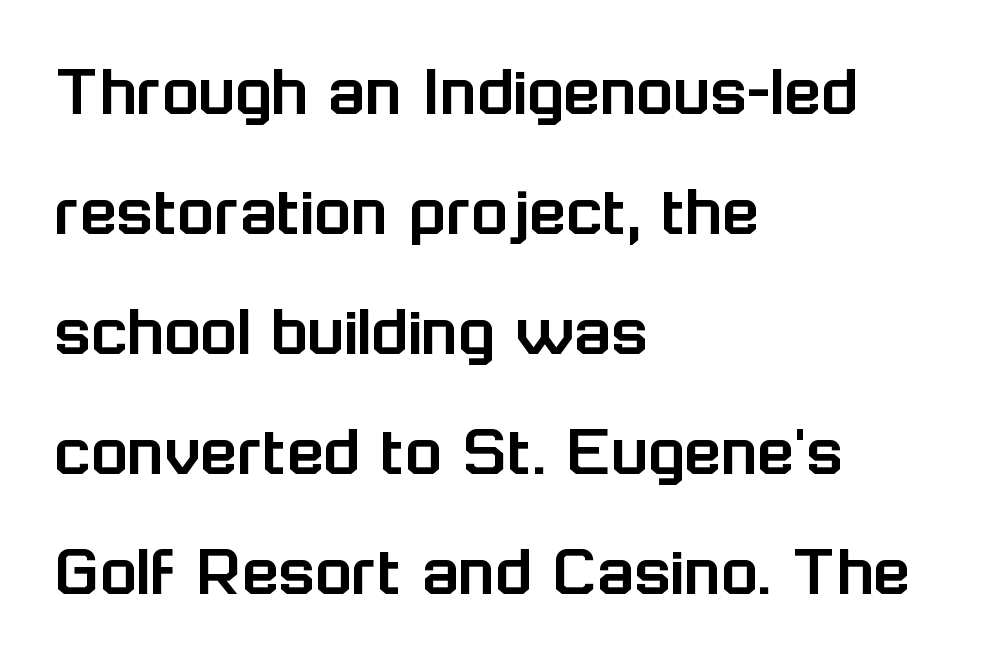
{"serif": "no", "italic": "no", "width": "normal", "stroke_contrast": "low", "x_height": "medium", "monospaced": "no", "underline": "no", "align": "left", "line_spacing": "normal", "line_spacing_ratio": 1.58, "letter_spacing": "normal", "letter_spacing_em": 0.0, "glyph_px": 76}
